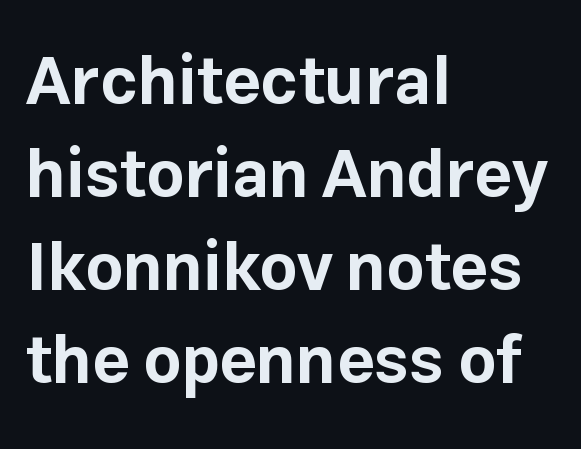
{"serif": "no", "italic": "no", "bold": "yes", "weight": "bold", "width": "normal", "stroke_contrast": "low", "x_height": "medium", "monospaced": "no", "underline": "no", "align": "left", "line_spacing": "normal", "line_spacing_ratio": 1.41, "letter_spacing": "normal", "letter_spacing_em": 0.0, "glyph_px": 66}
